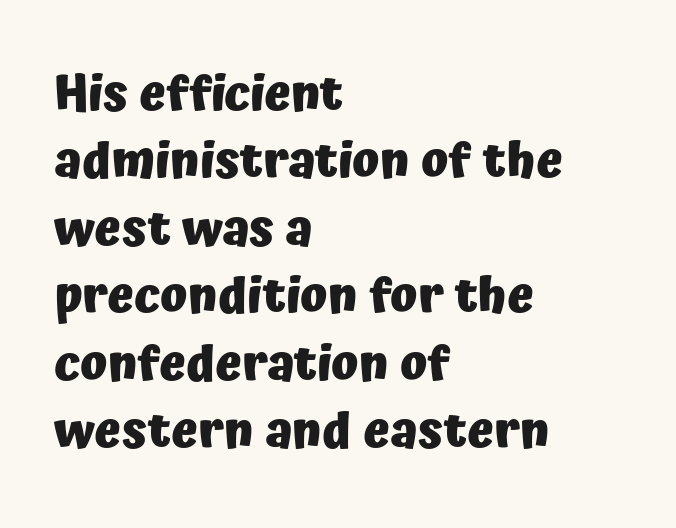
The image shows 50 px heavy sans-serif type, upright; set left-aligned, normal line spacing (1.35x), normal letter spacing, not underlined; low stroke contrast and a medium x-height.
